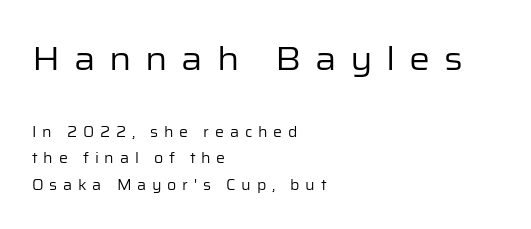
The image shows 33 px regular-weight sans-serif type, upright; set left-aligned, line spacing 1.89x, unusually wide letter spacing (+0.41 em), not underlined; the first (top) block is 2.36x larger; low stroke contrast and a medium x-height.
